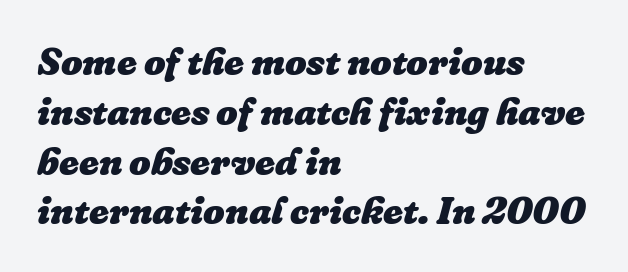
A typesetter would call this zero additional tracking. A classic flush-left, rag-right setting is used for this passage. Proportional: the letters do not fall into vertical columns. If you measured baseline to baseline, you'd find a middling distance. Plain, unruled lines of type. The specimen reads as italic at a glance.
